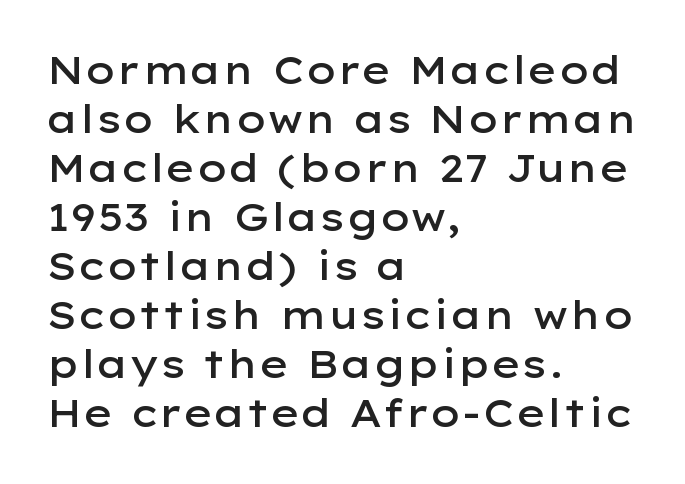
{"serif": "no", "italic": "no", "bold": "semi", "weight": "semibold", "width": "wide", "stroke_contrast": "low", "x_height": "medium", "monospaced": "no", "underline": "no", "align": "left", "line_spacing": "normal", "line_spacing_ratio": 1.29, "letter_spacing": "normal", "letter_spacing_em": 0.0, "glyph_px": 38}
